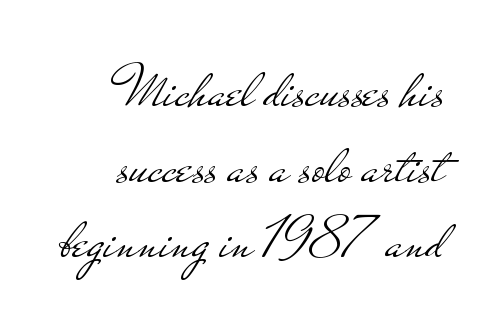
{"serif": "no", "bold": "no", "weight": "light", "width": "wide", "stroke_contrast": "low", "x_height": "small", "monospaced": "no", "underline": "no", "align": "right", "line_spacing_ratio": 1.22, "letter_spacing": "normal", "letter_spacing_em": 0.0, "glyph_px": 62}
